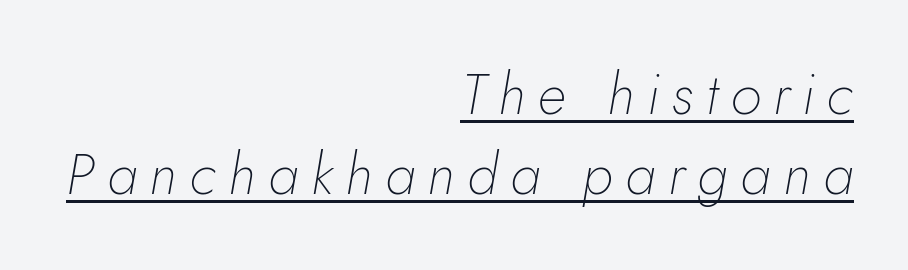
The image shows 57 px thin type, italic (leaning right); set right-aligned, normal line spacing (1.41x), unusually wide letter spacing (+0.22 em), underlined; low stroke contrast and a small x-height.
